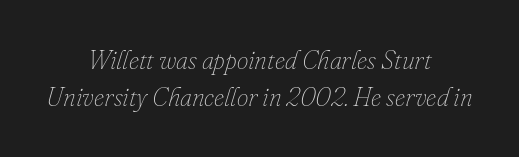
Stroke thickness stays within the range of a standard reading face or lighter. The passage shown leans; its letterforms are oblique. This rendering uses center alignment, leaving both contours irregular but symmetric. The line texture is even and compact thanks to regular tracking. How would I describe the line gaps? Plain and ordinary. Only glyphs here, with clear space below each row.
